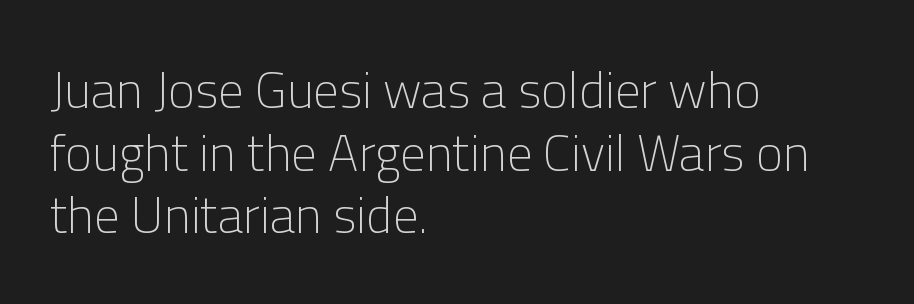
{"serif": "no", "italic": "no", "bold": "no", "weight": "light", "width": "normal", "stroke_contrast": "low", "x_height": "medium", "monospaced": "no", "underline": "no", "align": "left", "line_spacing_ratio": 1.23, "letter_spacing": "normal", "letter_spacing_em": 0.0, "glyph_px": 51}
